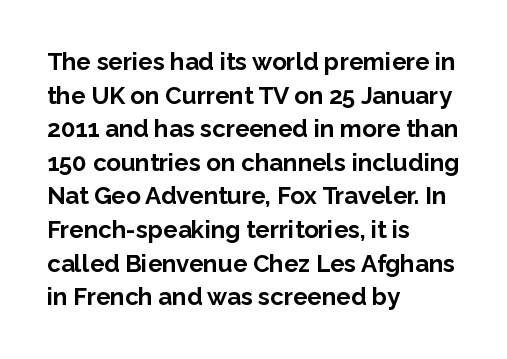
Any mark beneath the type? The region is blank. Regular leading. The face used here is rendered with its standard letterfit. These words are printed bold, with thick strokes throughout. Italic? Not at all — the glyphs are vertical. Left-aligned paragraph, ragged on the right.
